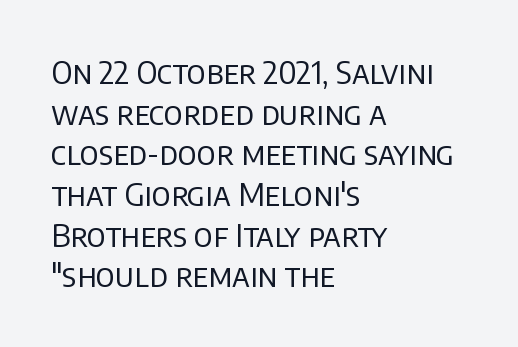
Q: Is the text bold? A: No.
Q: Is the text italic (slanted)? A: No, it is upright.
Q: Is the typeface a serif or a sans-serif typeface? A: Sans-serif.
Q: Is the text underlined? A: No.
Q: How is the paragraph aligned? A: Left-aligned.
Q: Is the spacing between letters normal or unusually wide? A: Normal.
Q: Is the spacing between lines tight, normal or loose? A: Normal.
Q: Width (condensed, normal, or wide)? A: Normal.
Q: Stroke contrast? A: Low.
Q: x-height? A: Large.
Q: Monospaced? A: No.
